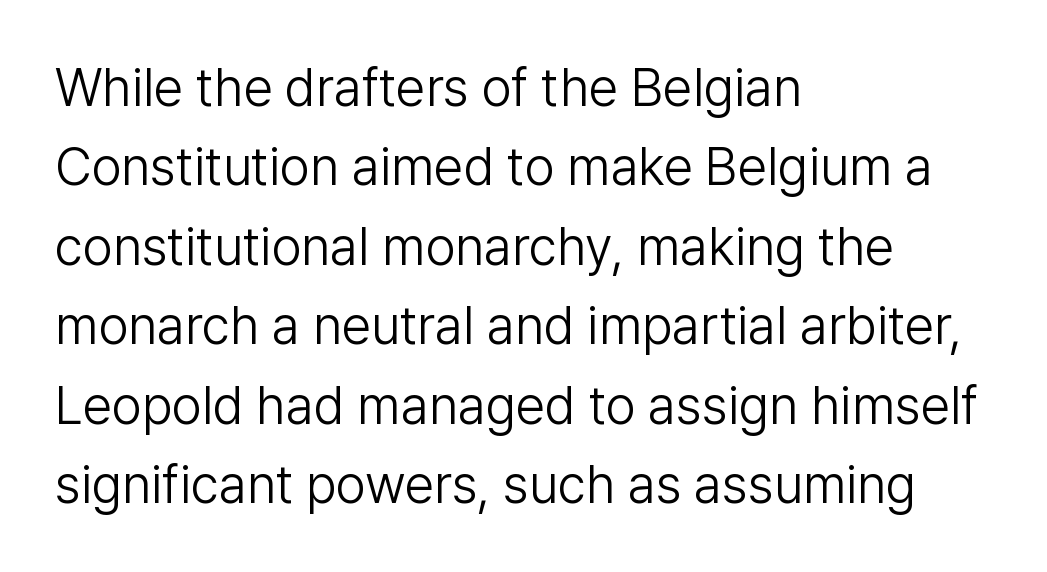
{"serif": "no", "italic": "no", "bold": "no", "weight": "light", "width": "normal", "stroke_contrast": "low", "x_height": "medium", "monospaced": "no", "underline": "no", "align": "left", "line_spacing": "normal", "line_spacing_ratio": 1.5, "letter_spacing": "normal", "letter_spacing_em": 0.0, "glyph_px": 53}
